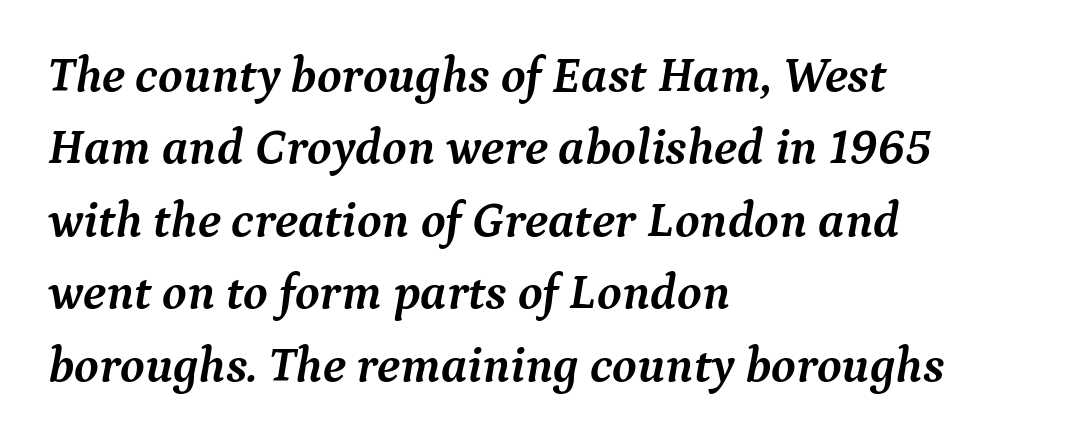
{"serif": "yes", "italic": "yes", "lean": "right", "slant_degrees": 9, "bold": "yes", "weight": "semibold", "width": "normal", "stroke_contrast": "medium", "x_height": "medium", "monospaced": "no", "underline": "no", "align": "left", "line_spacing": "normal", "line_spacing_ratio": 1.45, "letter_spacing": "normal", "letter_spacing_em": 0.0, "glyph_px": 50}
